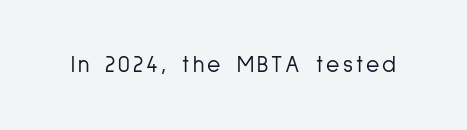
The image shows 23 px text type, upright; set not underlined.
